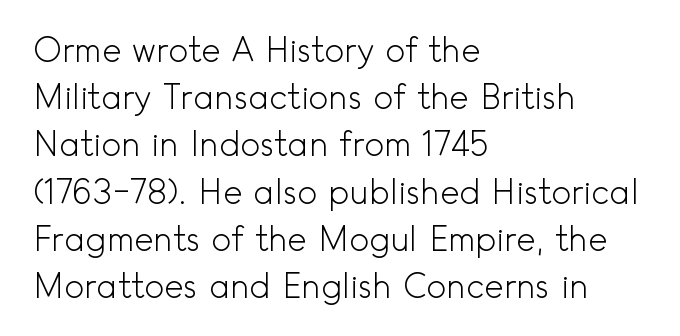
{"serif": "no", "italic": "no", "bold": "no", "weight": "light", "width": "normal", "x_height": "small", "monospaced": "no", "underline": "no", "align": "left", "line_spacing": "normal", "line_spacing_ratio": 1.43, "letter_spacing": "normal", "letter_spacing_em": 0.0, "glyph_px": 33}
